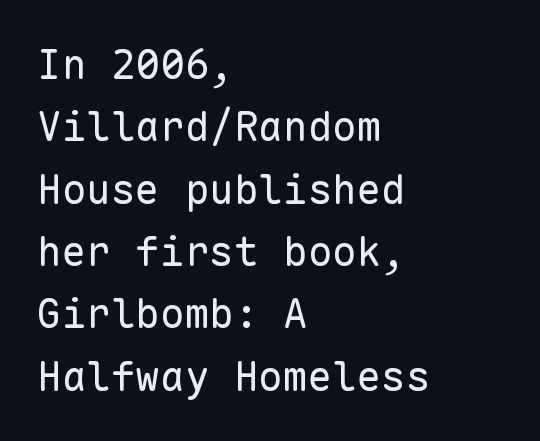
Fixed-width glyphs throughout — classic coding-font behaviour. The tracking reads as untouched default to a designer's eye. Compared with a typical body face, this is equally light or lighter still. Beneath every word, the page is bare.
